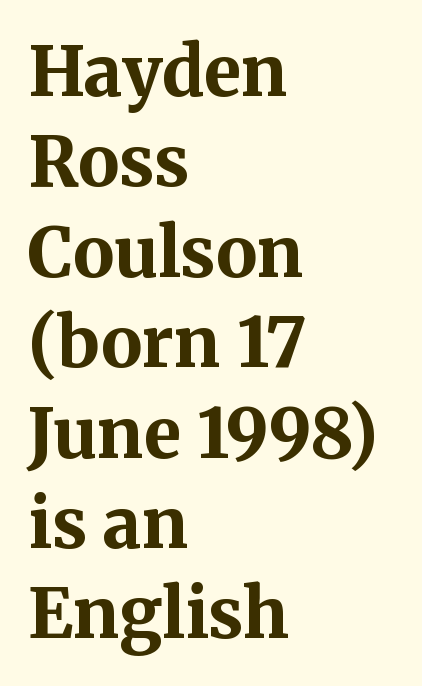
Q: Is the text bold? A: Yes.
Q: Is the text italic (slanted)? A: No, it is upright.
Q: Is the typeface a serif or a sans-serif typeface? A: Serif.
Q: Is the text underlined? A: No.
Q: How is the paragraph aligned? A: Left-aligned.
Q: Is the spacing between letters normal or unusually wide? A: Normal.
Q: Is the spacing between lines tight, normal or loose? A: Normal.
Q: Width (condensed, normal, or wide)? A: Normal.
Q: Stroke contrast? A: Medium.
Q: x-height? A: Medium.
Q: Monospaced? A: No.
